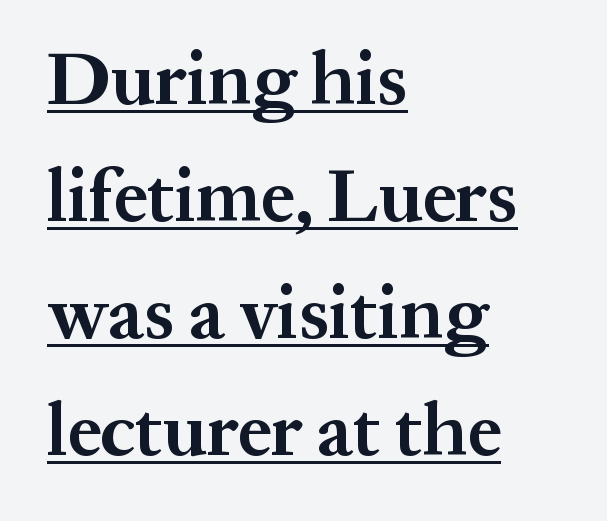
Q: Is the text bold? A: Yes.
Q: Is the text italic (slanted)? A: No, it is upright.
Q: Is the typeface a serif or a sans-serif typeface? A: Serif.
Q: Is the text underlined? A: Yes.
Q: How is the paragraph aligned? A: Left-aligned.
Q: Is the spacing between letters normal or unusually wide? A: Normal.
Q: Is the spacing between lines tight, normal or loose? A: Normal.
Q: Width (condensed, normal, or wide)? A: Normal.
Q: Stroke contrast? A: Medium.
Q: x-height? A: Medium.
Q: Monospaced? A: No.
